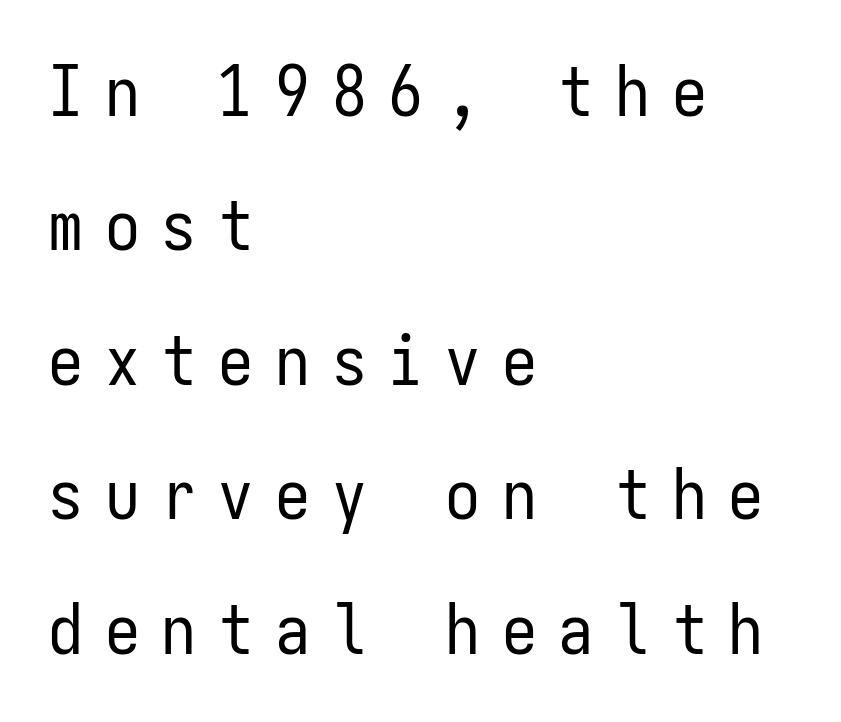
The image shows 70 px regular-weight, condensed sans-serif type, upright, monospaced; set left-aligned, loose line spacing (1.92x), unusually wide letter spacing (+0.31 em), not underlined; low stroke contrast and a medium x-height.
